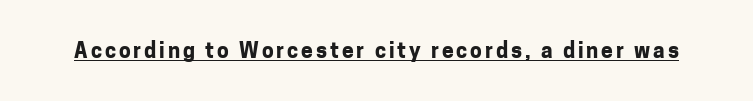
Do the letters lean? They stand straight. Compared with an ordinary text face, these strokes are far heavier — a full bold. Emphasis is given by a line drawn under the lettering.
